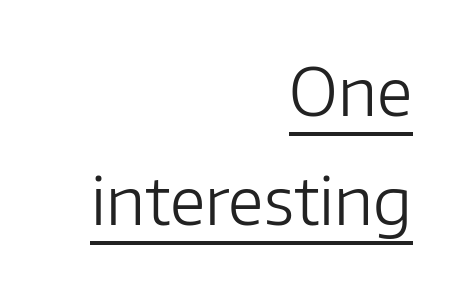
Horizontally, the lines are justified to the trailing edge only. The characters display no serif detailing; their extremities are plain. Leading: standard. You could call the tracking neutral — neither tight nor loose.
